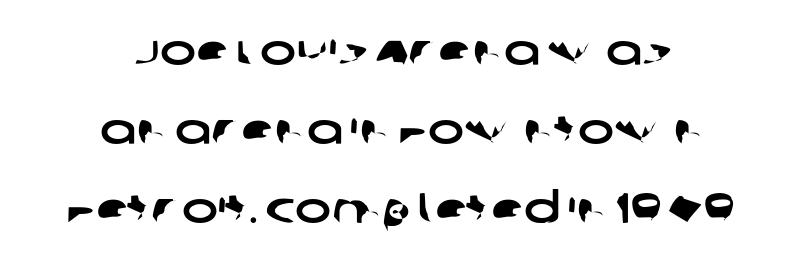
{"serif": "no", "width": "wide", "stroke_contrast": "low", "x_height": "large", "monospaced": "no", "underline": "no", "align": "center", "line_spacing_ratio": 1.84, "letter_spacing": "normal", "letter_spacing_em": 0.0, "glyph_px": 43}
